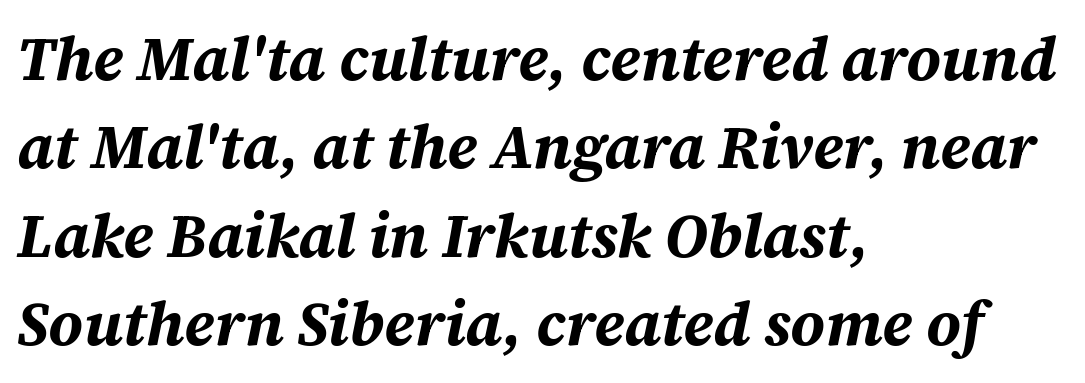
A typesetter would mark this as italic. As a designer I'd log this as weight 700, bold. These lines are rendered in a variable-pitch font. A classic flush-left, rag-right setting is used for this passage. The strip under each line holds only bare page.
